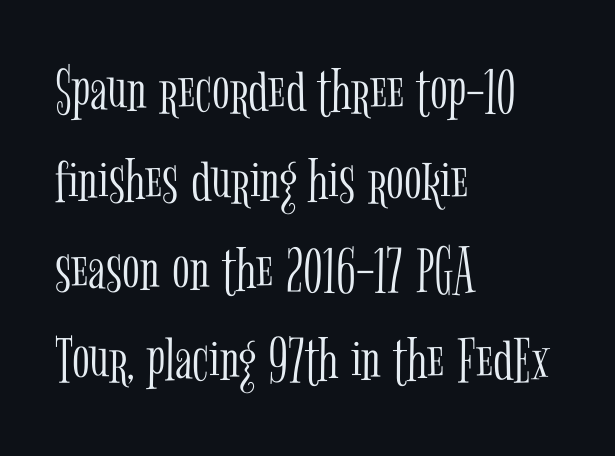
{"serif": "yes", "italic": "no", "bold": "no", "weight": "light", "width": "condensed", "stroke_contrast": "low", "x_height": "medium", "monospaced": "no", "underline": "no", "align": "left", "line_spacing": "normal", "line_spacing_ratio": 1.38, "letter_spacing": "normal", "letter_spacing_em": 0.0, "glyph_px": 65}
